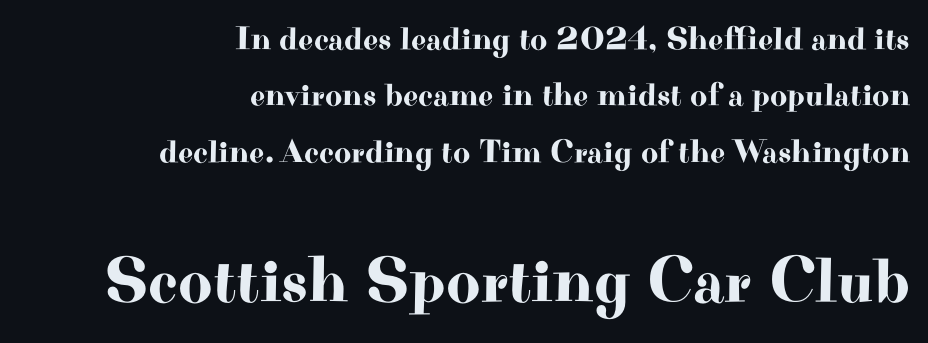
Q: Is the text italic (slanted)? A: No, it is upright.
Q: Is the typeface a serif or a sans-serif typeface? A: Serif.
Q: Is the text underlined? A: No.
Q: How is the paragraph aligned? A: Right-aligned.
Q: Is the spacing between letters normal or unusually wide? A: Normal.
Q: Which block of text is set in a larger size, the first (top) or the second (bottom)? A: The second (bottom) one.
Q: Width (condensed, normal, or wide)? A: Wide.
Q: Stroke contrast? A: High.
Q: x-height? A: Small.
Q: Monospaced? A: No.
